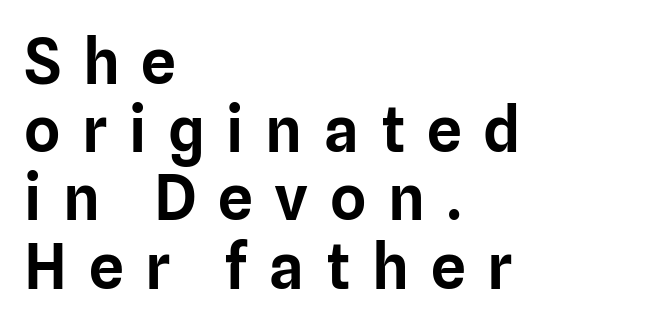
{"serif": "no", "italic": "no", "width": "normal", "stroke_contrast": "low", "x_height": "medium", "monospaced": "no", "underline": "no", "align": "left", "line_spacing": "tight", "line_spacing_ratio": 1.1, "letter_spacing": "wide", "letter_spacing_em": 0.35, "glyph_px": 62}
